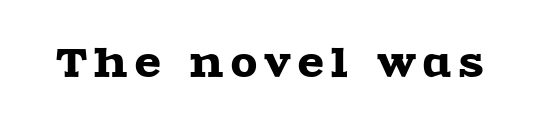
The image shows 38 px wide serif type, upright; set not underlined; a large x-height.
